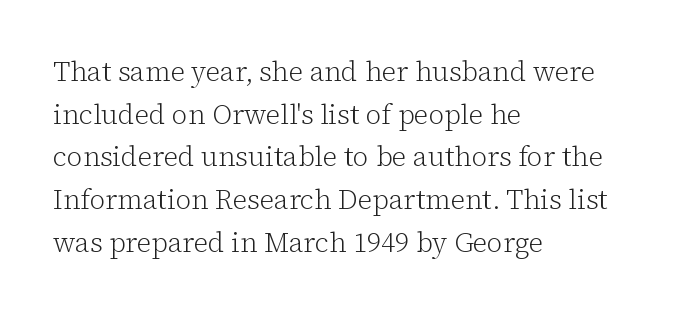
The image shows 27 px text type, upright; set left-aligned, normal line spacing (1.58x), normal letter spacing, not underlined.
